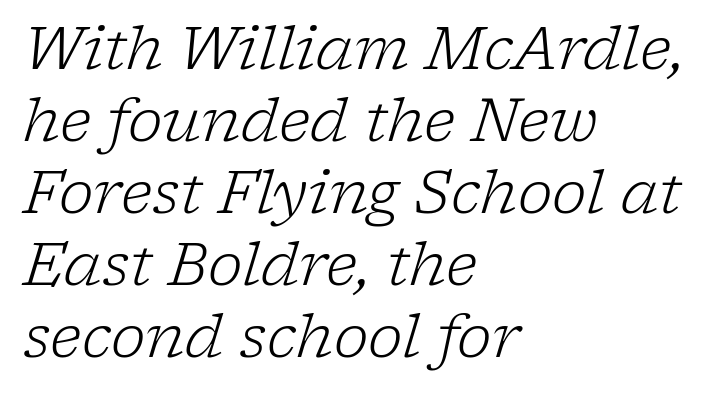
{"serif": "yes", "italic": "yes", "lean": "right", "slant_degrees": 17, "bold": "no", "weight": "light", "width": "normal", "stroke_contrast": "low", "x_height": "medium", "monospaced": "no", "underline": "no", "align": "left", "line_spacing_ratio": 1.22, "letter_spacing": "normal", "letter_spacing_em": 0.0, "glyph_px": 59}
